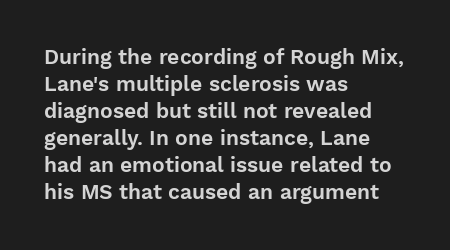
The letters stand straight up with perfectly vertical stems. Tracking here is standard; glyphs follow each other at the usual distance. Whoever set this chose a conventional vertical rhythm. The paragraph has a hard left edge and a soft right edge. Has an underline been added? It has not.
